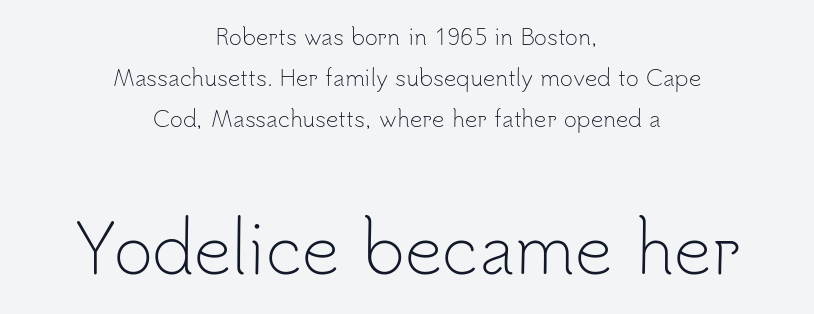
The image shows 67 px light sans-serif type, upright; set centered, line spacing 1.87x, normal letter spacing, not underlined; the second (bottom) block is 3.05x larger; low stroke contrast and a small x-height.
